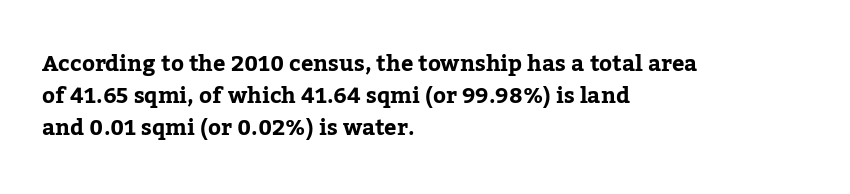
The image shows 22 px text type, upright; set left-aligned, normal line spacing (1.46x), normal letter spacing, not underlined.
